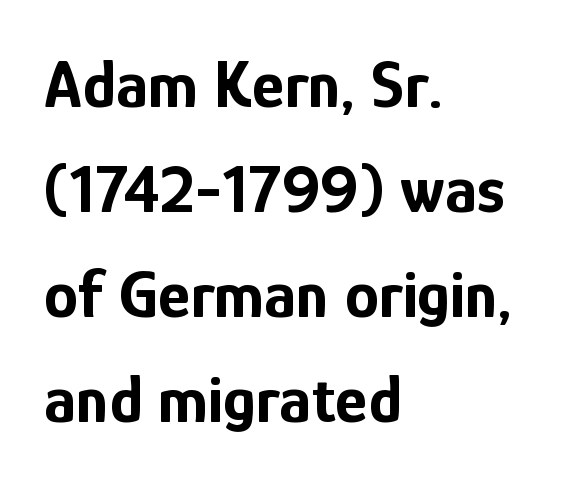
{"serif": "no", "italic": "no", "bold": "yes", "weight": "bold", "width": "condensed", "stroke_contrast": "low", "x_height": "medium", "monospaced": "no", "underline": "no", "align": "left", "line_spacing": "normal", "line_spacing_ratio": 1.52, "letter_spacing": "normal", "letter_spacing_em": 0.0, "glyph_px": 69}
